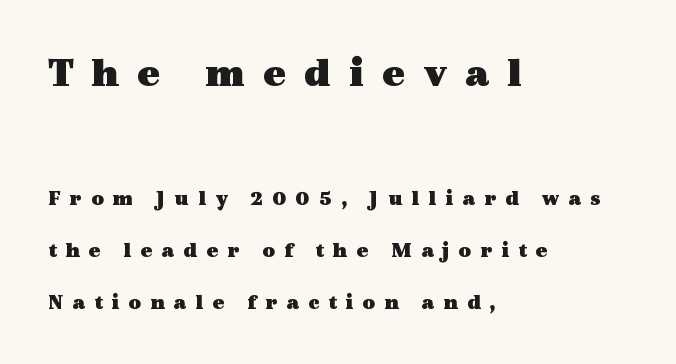
Q: Is the text bold? A: Yes.
Q: Is the text italic (slanted)? A: No, it is upright.
Q: Is the typeface a serif or a sans-serif typeface? A: Serif.
Q: Is the text underlined? A: No.
Q: How is the paragraph aligned? A: Left-aligned.
Q: Is the spacing between letters normal or unusually wide? A: Unusually wide.
Q: Is the spacing between lines tight, normal or loose? A: Loose.
Q: Which block of text is set in a larger size, the first (top) or the second (bottom)? A: The first (top) one.
Q: Width (condensed, normal, or wide)? A: Wide.
Q: x-height? A: Medium.
Q: Monospaced? A: No.
